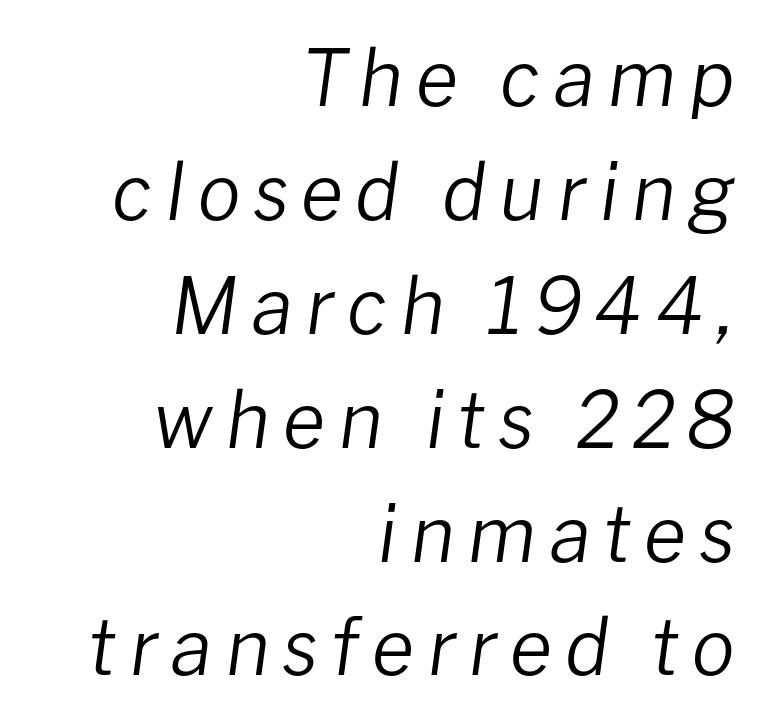
Q: Is the text bold? A: No.
Q: Is the text italic (slanted)? A: Yes, it leans right by about 8 degrees.
Q: Is the text underlined? A: No.
Q: How is the paragraph aligned? A: Right-aligned.
Q: Is the spacing between lines tight, normal or loose? A: Normal.
Q: Width (condensed, normal, or wide)? A: Normal.
Q: Stroke contrast? A: Low.
Q: x-height? A: Medium.
Q: Monospaced? A: No.
